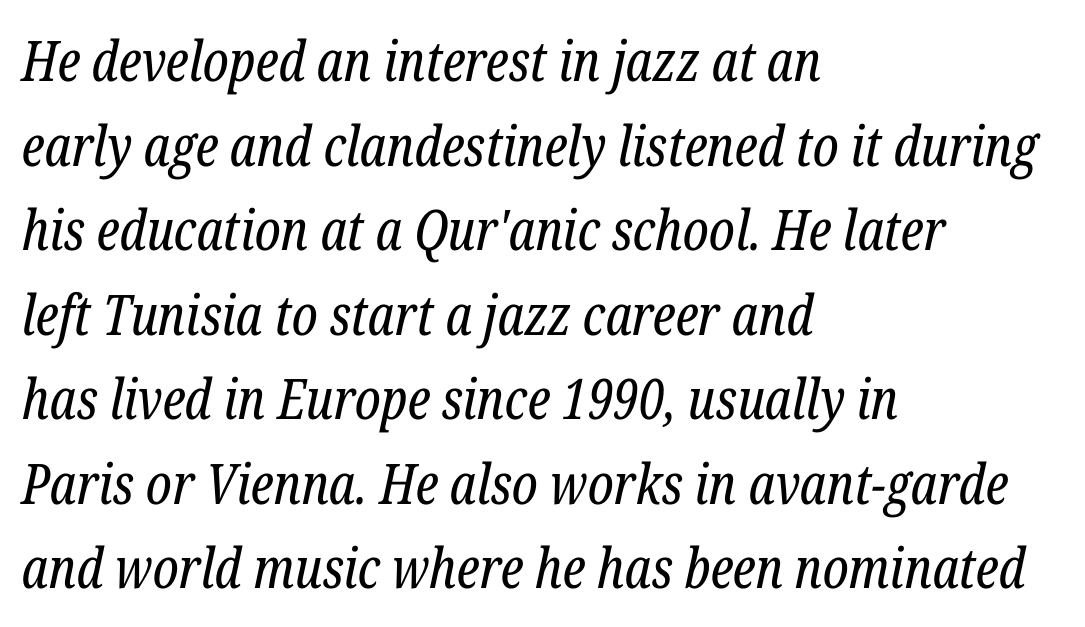
Q: Is the text bold? A: No.
Q: Is the text italic (slanted)? A: Yes, it leans right by about 12 degrees.
Q: Is the typeface a serif or a sans-serif typeface? A: Serif.
Q: Is the text underlined? A: No.
Q: How is the paragraph aligned? A: Left-aligned.
Q: Is the spacing between letters normal or unusually wide? A: Normal.
Q: Is the spacing between lines tight, normal or loose? A: Normal.
Q: Width (condensed, normal, or wide)? A: Condensed.
Q: Stroke contrast? A: Low.
Q: x-height? A: Medium.
Q: Monospaced? A: No.
